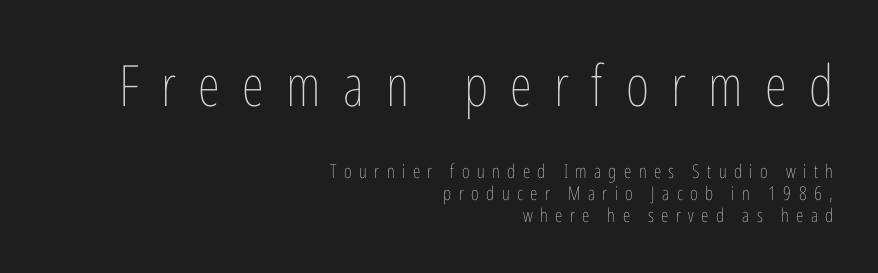
{"italic": "no", "bold": "no", "weight": "thin", "width": "condensed", "stroke_contrast": "low", "x_height": "medium", "monospaced": "no", "underline": "no", "align": "right", "line_spacing_ratio": 1.16, "letter_spacing": "wide", "letter_spacing_em": 0.39, "larger_block": "first", "size_ratio": 3.0, "glyph_px": 57}
